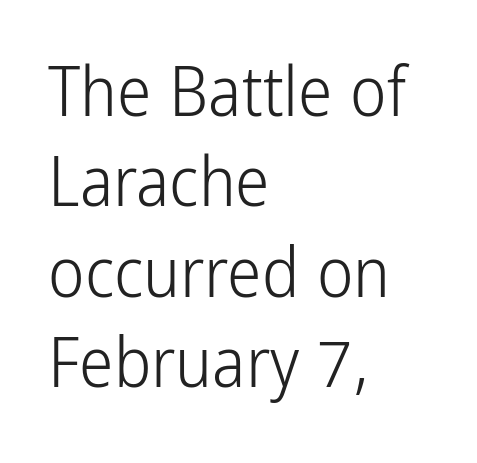
Q: Is the text bold? A: No.
Q: Is the text italic (slanted)? A: No, it is upright.
Q: Is the typeface a serif or a sans-serif typeface? A: Sans-serif.
Q: Is the text underlined? A: No.
Q: How is the paragraph aligned? A: Left-aligned.
Q: Is the spacing between letters normal or unusually wide? A: Normal.
Q: Is the spacing between lines tight, normal or loose? A: Normal.
Q: Width (condensed, normal, or wide)? A: Condensed.
Q: Stroke contrast? A: Low.
Q: x-height? A: Medium.
Q: Monospaced? A: No.
